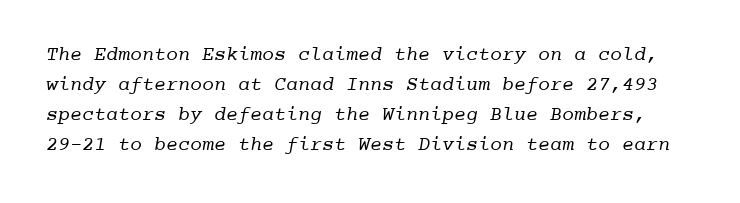
Think standard paragraph weight, or any step lighter than that. The area under the type is left untouched. Letter spacing: default. If you measured baseline to baseline, you'd find a middling distance.
